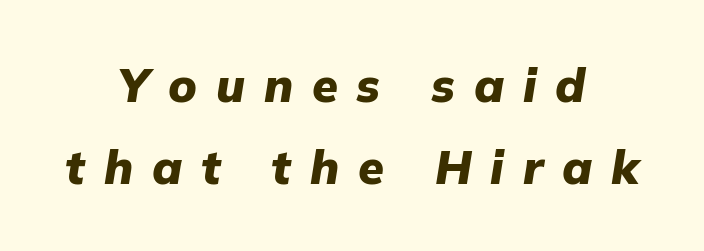
The area under the type is left untouched. One-word summary of the alignment: center. The letters advance in unequal steps, a hallmark of proportional type. Summary of weight: heavy, a full bold. A typesetter would call this heavily tracked-out type. When letters slant like this, we call the style italic.
